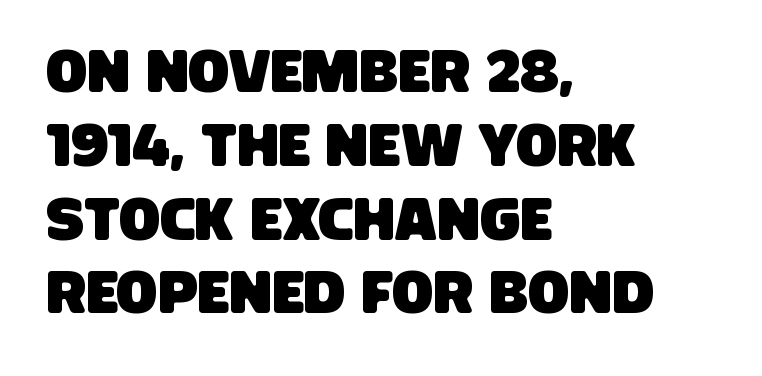
The image shows 61 px condensed sans-serif type; set left-aligned, line spacing 1.21x, normal letter spacing, not underlined; low stroke contrast and a large x-height.
